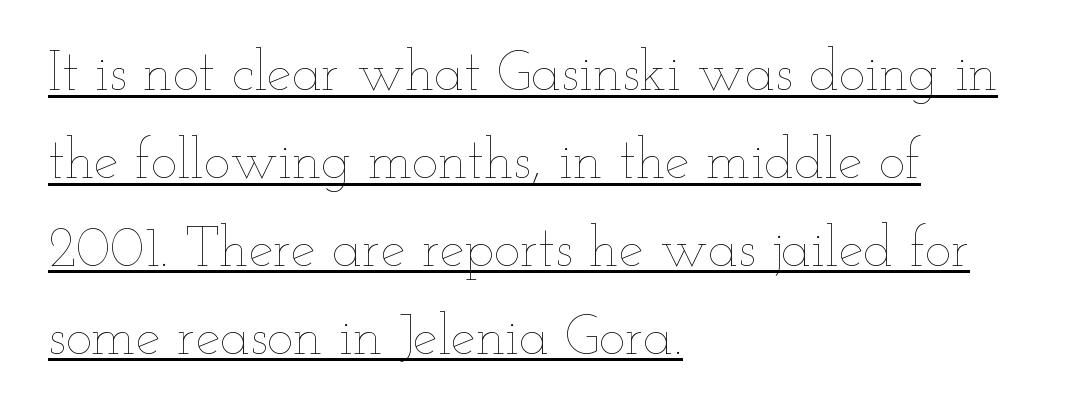
Q: Is the text bold? A: No.
Q: Is the text italic (slanted)? A: No, it is upright.
Q: Is the text underlined? A: Yes.
Q: How is the paragraph aligned? A: Left-aligned.
Q: Is the spacing between letters normal or unusually wide? A: Normal.
Q: Is the spacing between lines tight, normal or loose? A: Normal.
Q: Width (condensed, normal, or wide)? A: Wide.
Q: Stroke contrast? A: Low.
Q: x-height? A: Small.
Q: Monospaced? A: No.
